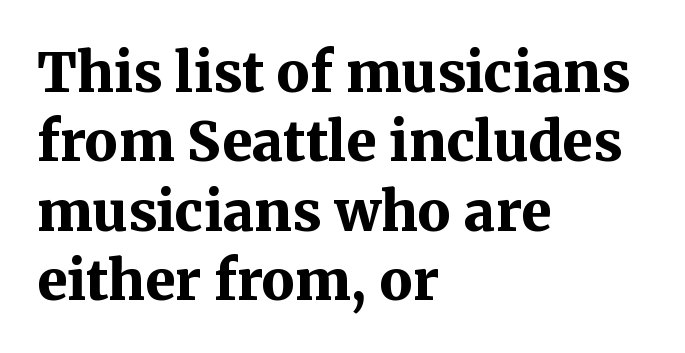
Q: Is the text bold? A: Yes.
Q: Is the text italic (slanted)? A: No, it is upright.
Q: Is the typeface a serif or a sans-serif typeface? A: Serif.
Q: Is the text underlined? A: No.
Q: How is the paragraph aligned? A: Left-aligned.
Q: Is the spacing between letters normal or unusually wide? A: Normal.
Q: Is the spacing between lines tight, normal or loose? A: Normal.
Q: Width (condensed, normal, or wide)? A: Normal.
Q: Stroke contrast? A: Medium.
Q: x-height? A: Medium.
Q: Monospaced? A: No.
